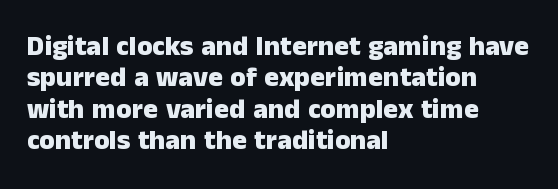
Each new line begins almost immediately beneath the previous one. The typeface chosen for these lines omits serifs. Where is the straight margin? On the left. Do the characters align in a grid? No, the font is proportional. Does extra space separate the letters? No, they use regular spacing.
